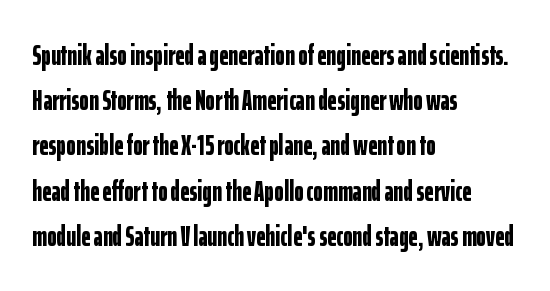
{"serif": "no", "italic": "no", "bold": "yes", "weight": "bold", "width": "condensed", "stroke_contrast": "low", "x_height": "medium", "monospaced": "no", "underline": "no", "align": "left", "line_spacing": "normal", "line_spacing_ratio": 1.56, "letter_spacing": "normal", "letter_spacing_em": 0.0, "glyph_px": 29}
